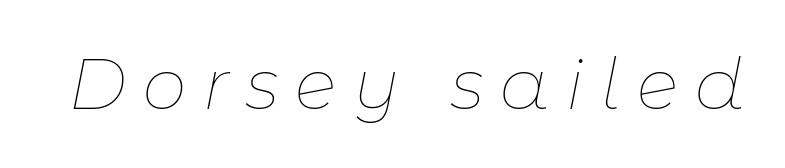
{"italic": "yes", "lean": "right", "slant_degrees": 11, "bold": "no", "weight": "thin", "width": "normal", "stroke_contrast": "low", "x_height": "medium", "monospaced": "no", "underline": "no", "letter_spacing": "wide", "letter_spacing_em": 0.24, "glyph_px": 70}
